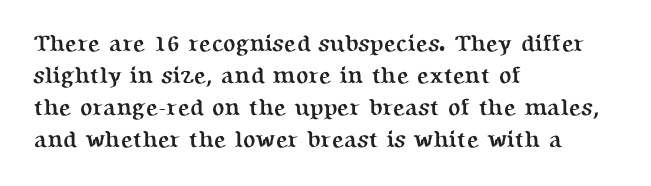
{"italic": "no", "bold": "yes", "underline": "no", "align": "left", "line_spacing": "normal", "line_spacing_ratio": 1.39, "letter_spacing": "normal", "letter_spacing_em": 0.0, "glyph_px": 23}
